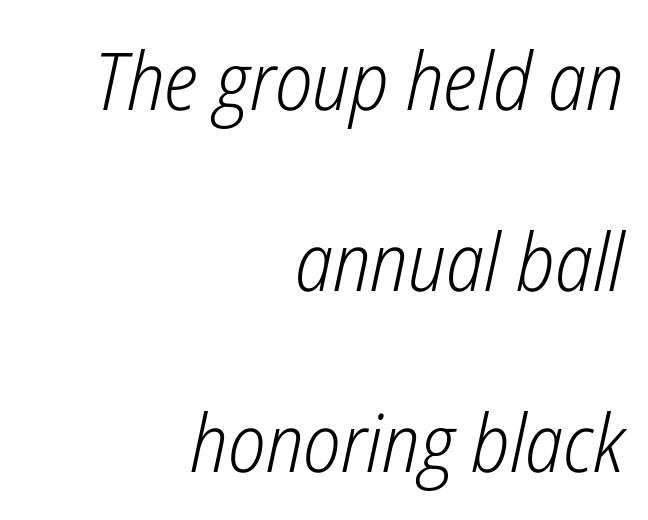
Horizontally, the lines are justified to the trailing edge only. Reading down the column, the eye jumps a long way to each next line. Proportional: the letters do not fall into vertical columns. How are the letters spaced? Ordinarily, with no added tracking.
